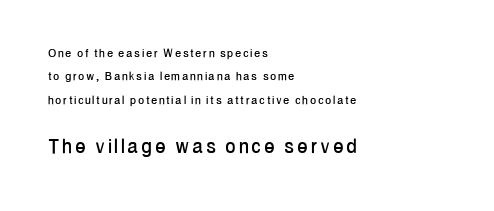
If you drew a ruler down the left edge, every line would touch it. Just letters on the line, the space beneath them empty. Scale increases going downward across the two blocks. What's the leading like? Ordinary, nothing unusual.
